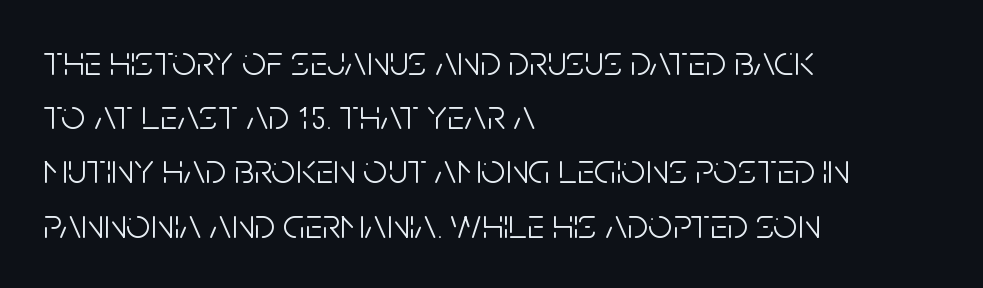
The image shows 43 px light, condensed sans-serif type, upright; set left-aligned, normal line spacing (1.26x), normal letter spacing, not underlined; low stroke contrast and a large x-height.
